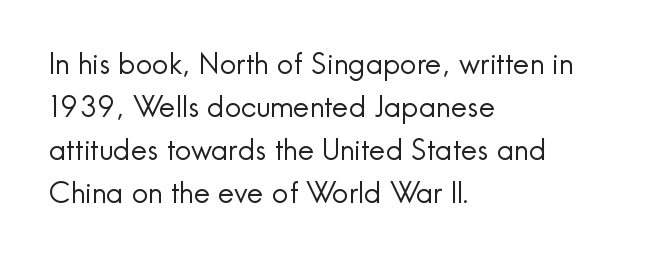
Q: Is the text bold? A: No.
Q: Is the text italic (slanted)? A: No, it is upright.
Q: Is the typeface a serif or a sans-serif typeface? A: Sans-serif.
Q: Is the text underlined? A: No.
Q: How is the paragraph aligned? A: Left-aligned.
Q: Is the spacing between letters normal or unusually wide? A: Normal.
Q: Is the spacing between lines tight, normal or loose? A: Normal.
Q: Width (condensed, normal, or wide)? A: Normal.
Q: x-height? A: Small.
Q: Monospaced? A: No.
